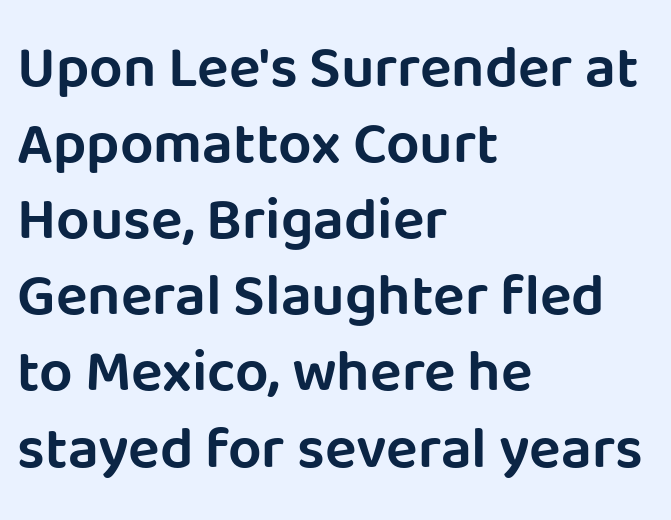
The image shows 59 px sans-serif type, upright; set left-aligned, normal line spacing (1.29x), normal letter spacing, not underlined; low stroke contrast and a large x-height.
